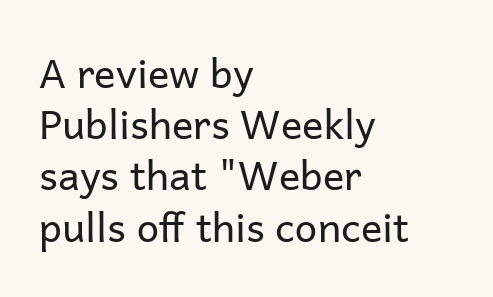
{"serif": "no", "italic": "no", "bold": "no", "weight": "regular", "width": "normal", "stroke_contrast": "low", "x_height": "medium", "monospaced": "no", "underline": "no", "align": "left", "line_spacing": "normal", "line_spacing_ratio": 1.28, "letter_spacing": "normal", "letter_spacing_em": 0.0, "glyph_px": 40}
